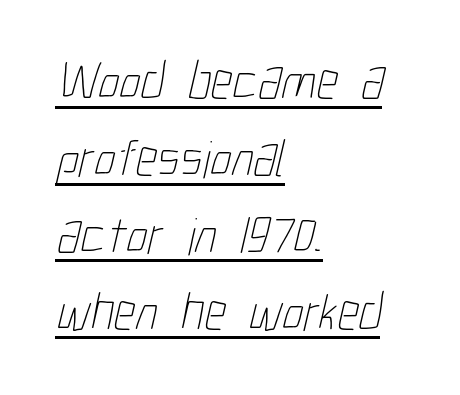
Q: Is the text bold? A: No.
Q: Is the text underlined? A: Yes.
Q: How is the paragraph aligned? A: Left-aligned.
Q: Is the spacing between letters normal or unusually wide? A: Normal.
Q: Is the spacing between lines tight, normal or loose? A: Normal.
Q: Width (condensed, normal, or wide)? A: Condensed.
Q: Stroke contrast? A: Low.
Q: x-height? A: Medium.
Q: Monospaced? A: No.
